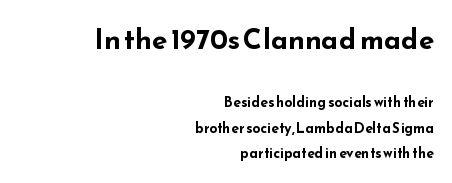
The image shows 28 px bold, wide sans-serif type, upright; set right-aligned, line spacing 1.82x, normal letter spacing, not underlined; the first (top) block is 2.0x larger; low stroke contrast and a small x-height.
